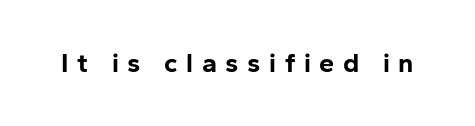
Typographic density is high because the face is bold. Type without underlining. Here the glyphs are tracked loosely, breaking word shapes into spaced letters. The typography opts for an upright posture over an oblique one.
